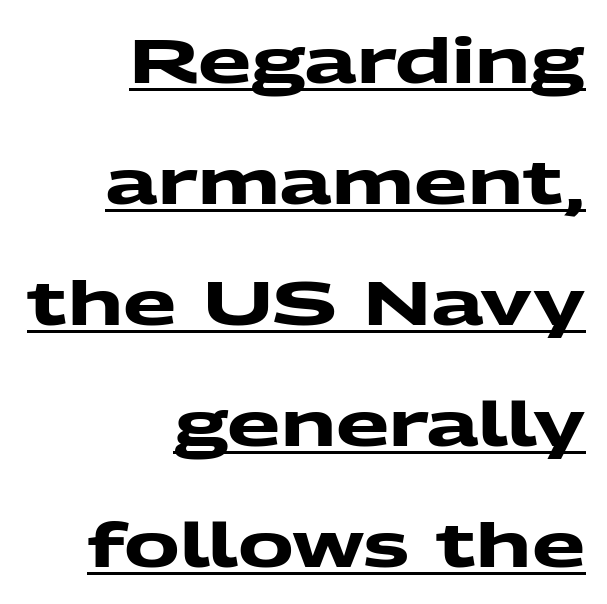
Q: Is the text bold? A: Yes.
Q: Is the typeface a serif or a sans-serif typeface? A: Sans-serif.
Q: Is the text underlined? A: Yes.
Q: How is the paragraph aligned? A: Right-aligned.
Q: Is the spacing between letters normal or unusually wide? A: Normal.
Q: Is the spacing between lines tight, normal or loose? A: Loose.
Q: Width (condensed, normal, or wide)? A: Wide.
Q: Stroke contrast? A: Medium.
Q: x-height? A: Medium.
Q: Monospaced? A: No.
